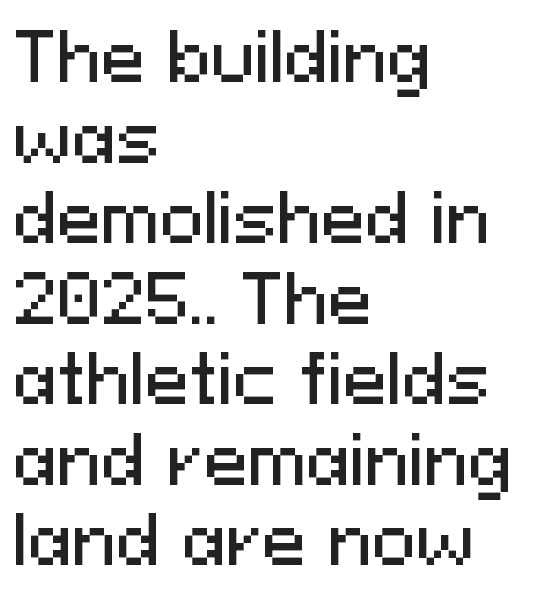
{"serif": "no", "italic": "no", "width": "normal", "stroke_contrast": "medium", "x_height": "medium", "monospaced": "no", "underline": "no", "align": "left", "line_spacing_ratio": 1.22, "letter_spacing": "normal", "letter_spacing_em": 0.0, "glyph_px": 66}
